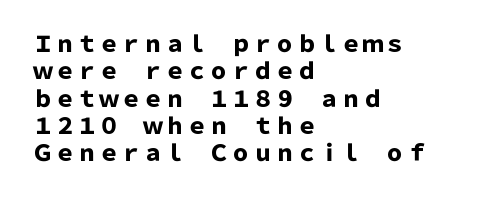
The image shows 22 px bold type, upright; set left-aligned, line spacing 1.24x, normal letter spacing, not underlined.
